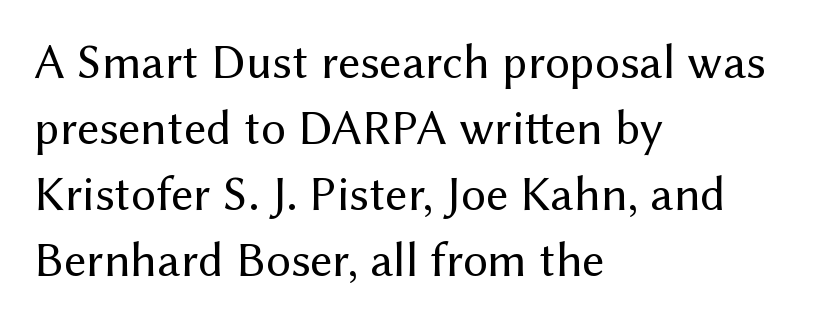
The image shows 49 px regular-weight sans-serif type, upright; set left-aligned, normal line spacing (1.35x), normal letter spacing, not underlined; medium stroke contrast and a medium x-height.
